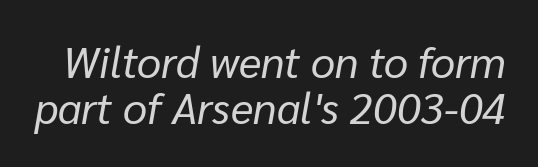
The image shows 43 px regular-weight type, italic (leaning right); set tight line spacing (1.08x), normal letter spacing, not underlined; low stroke contrast and a medium x-height.
